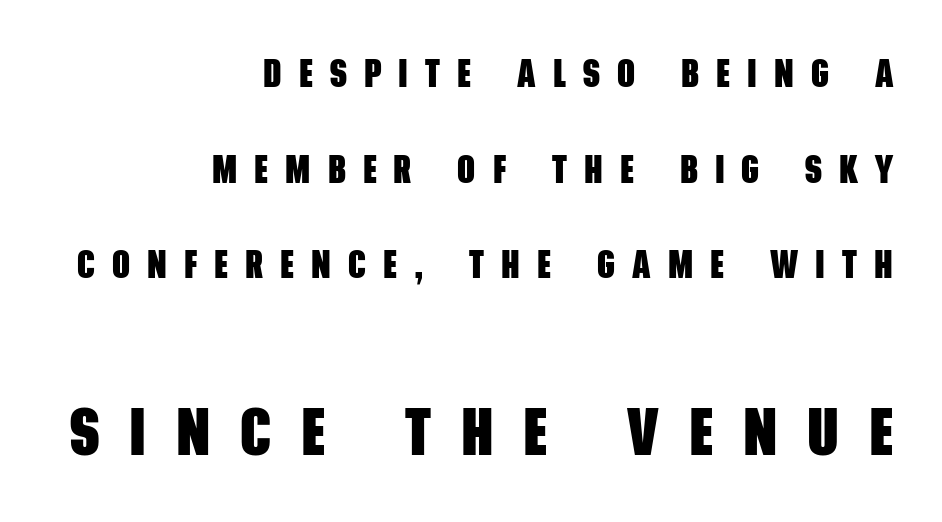
Q: Is the text bold? A: Yes.
Q: Is the typeface a serif or a sans-serif typeface? A: Sans-serif.
Q: Is the text underlined? A: No.
Q: How is the paragraph aligned? A: Right-aligned.
Q: Is the spacing between letters normal or unusually wide? A: Unusually wide.
Q: Is the spacing between lines tight, normal or loose? A: Loose.
Q: Which block of text is set in a larger size, the first (top) or the second (bottom)? A: The second (bottom) one.
Q: Width (condensed, normal, or wide)? A: Condensed.
Q: Stroke contrast? A: Low.
Q: x-height? A: Large.
Q: Monospaced? A: No.
